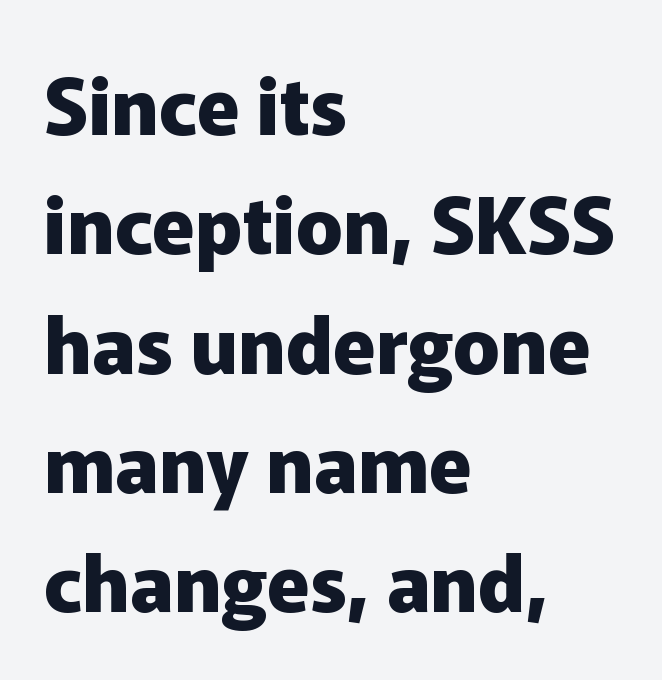
{"serif": "no", "italic": "no", "bold": "yes", "weight": "heavy", "width": "normal", "stroke_contrast": "low", "x_height": "medium", "monospaced": "no", "underline": "no", "align": "left", "line_spacing": "normal", "line_spacing_ratio": 1.53, "letter_spacing": "normal", "letter_spacing_em": 0.0, "glyph_px": 78}
